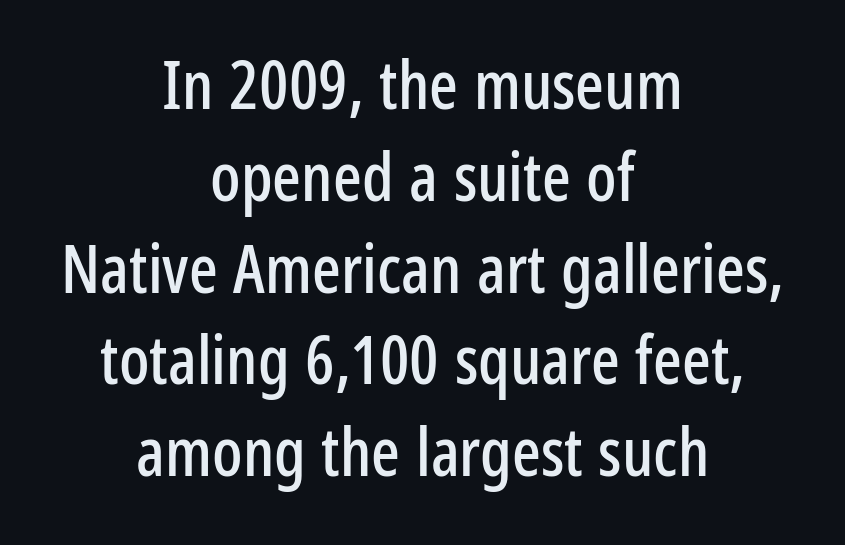
The image shows 67 px condensed sans-serif type, upright; set centered, normal line spacing (1.37x), normal letter spacing, not underlined; low stroke contrast and a medium x-height.
